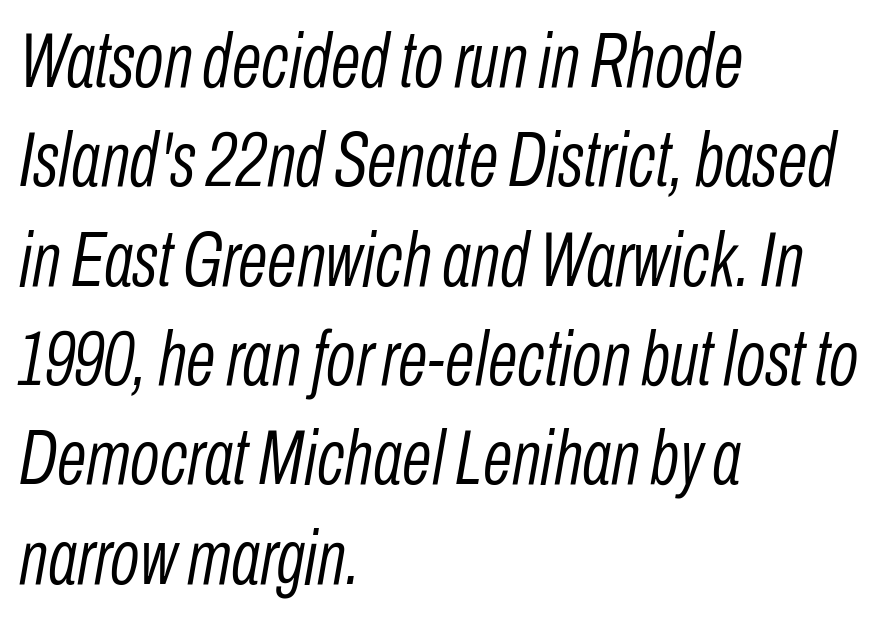
{"italic": "yes", "lean": "right", "slant_degrees": 10, "bold": "no", "weight": "light", "width": "condensed", "stroke_contrast": "low", "x_height": "medium", "monospaced": "no", "underline": "no", "align": "left", "line_spacing": "normal", "line_spacing_ratio": 1.29, "letter_spacing": "normal", "letter_spacing_em": 0.0, "glyph_px": 77}
